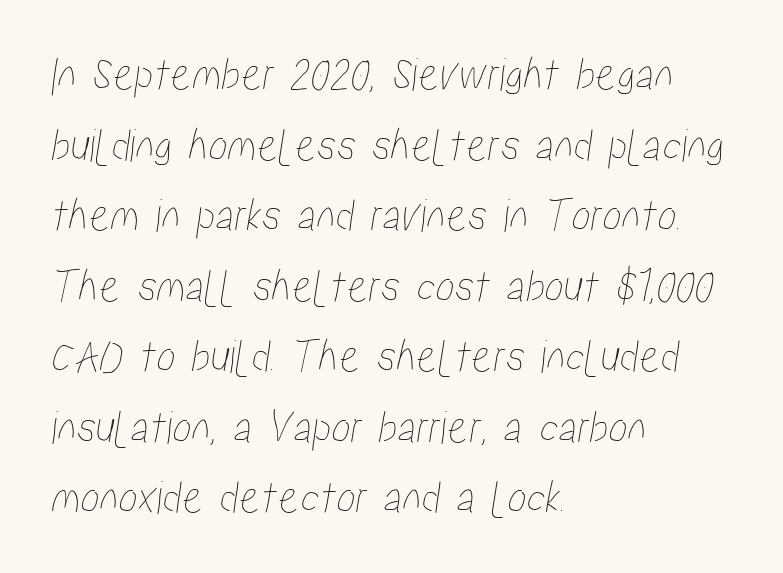
Compared with a centered layout, this one pins lines to the left instead. Only glyphs here, with clear space below each row. A typesetter would call this leading conventional body-copy spacing. Between one letter and the next there's only the usual sliver of space. These lines are rendered in a variable-pitch font.
